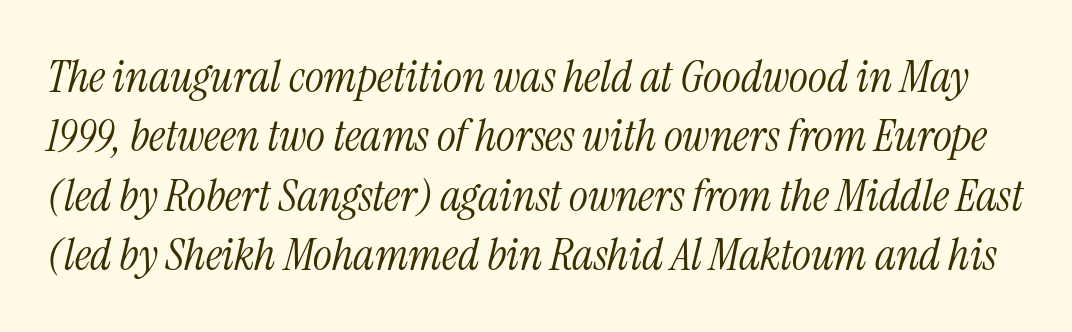
{"serif": "yes", "italic": "yes", "lean": "right", "slant_degrees": 13, "bold": "no", "weight": "light", "width": "condensed", "stroke_contrast": "medium", "x_height": "medium", "monospaced": "no", "underline": "no", "line_spacing": "normal", "line_spacing_ratio": 1.32, "letter_spacing": "normal", "letter_spacing_em": 0.0, "glyph_px": 45}
